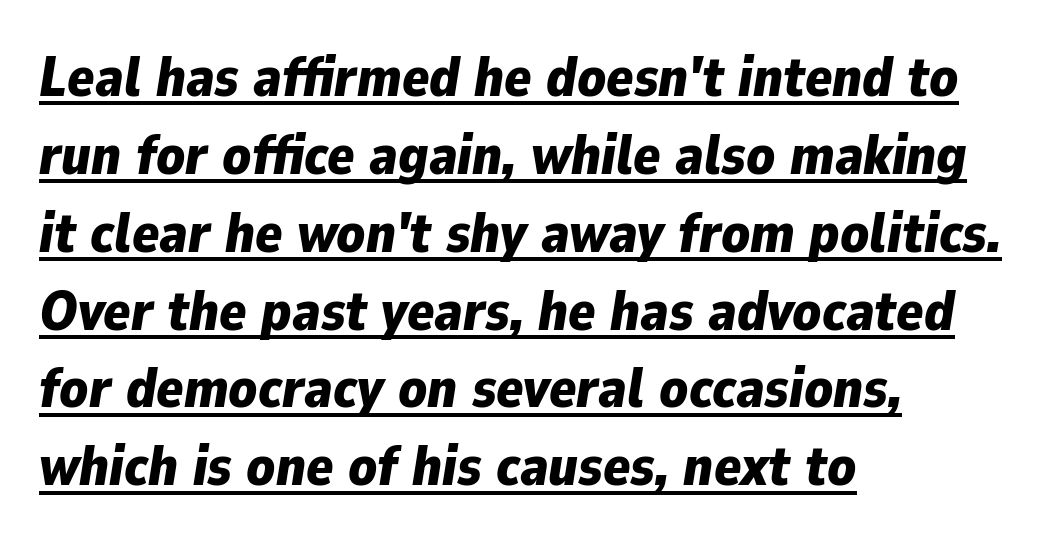
Q: Is the text bold? A: Yes.
Q: Is the text italic (slanted)? A: Yes, it leans right by about 9 degrees.
Q: Is the text underlined? A: Yes.
Q: How is the paragraph aligned? A: Left-aligned.
Q: Is the spacing between letters normal or unusually wide? A: Normal.
Q: Is the spacing between lines tight, normal or loose? A: Normal.
Q: Width (condensed, normal, or wide)? A: Normal.
Q: Stroke contrast? A: Low.
Q: x-height? A: Medium.
Q: Monospaced? A: No.
